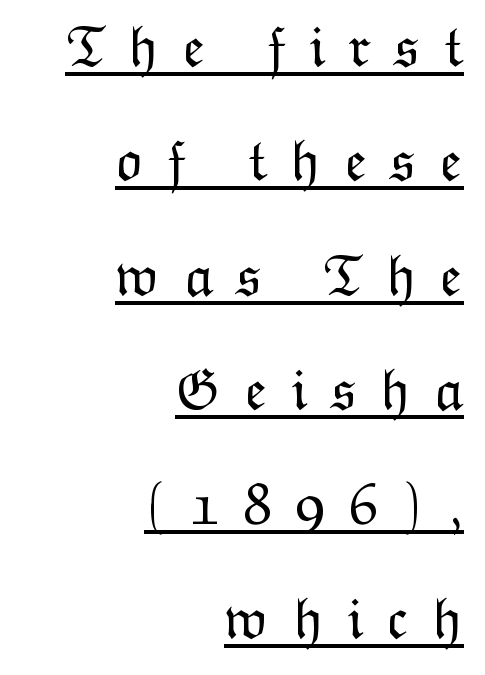
{"italic": "no", "bold": "no", "weight": "light", "width": "normal", "stroke_contrast": "low", "x_height": "medium", "monospaced": "no", "underline": "yes", "align": "right", "line_spacing": "loose", "line_spacing_ratio": 1.94, "letter_spacing": "wide", "letter_spacing_em": 0.39, "glyph_px": 59}
